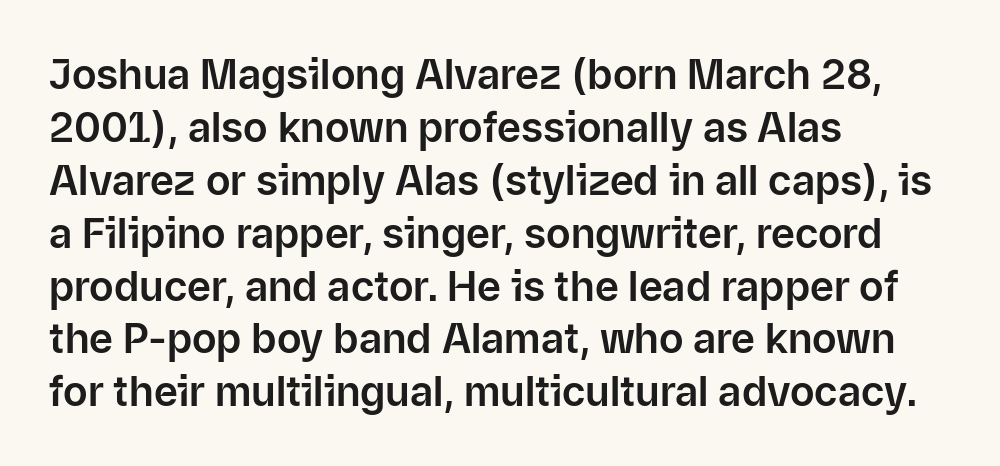
Vertical strokes here are truly vertical. The leading is moderate, giving the passage an even texture. Note the varied advance widths — an 'i' is clearly narrower than an 'm'. Nope, no serifs anywhere on these letters. Observe the ordinary spacing: letters are neighbours, not strangers. These lines stack with their left ends in a neat column.
